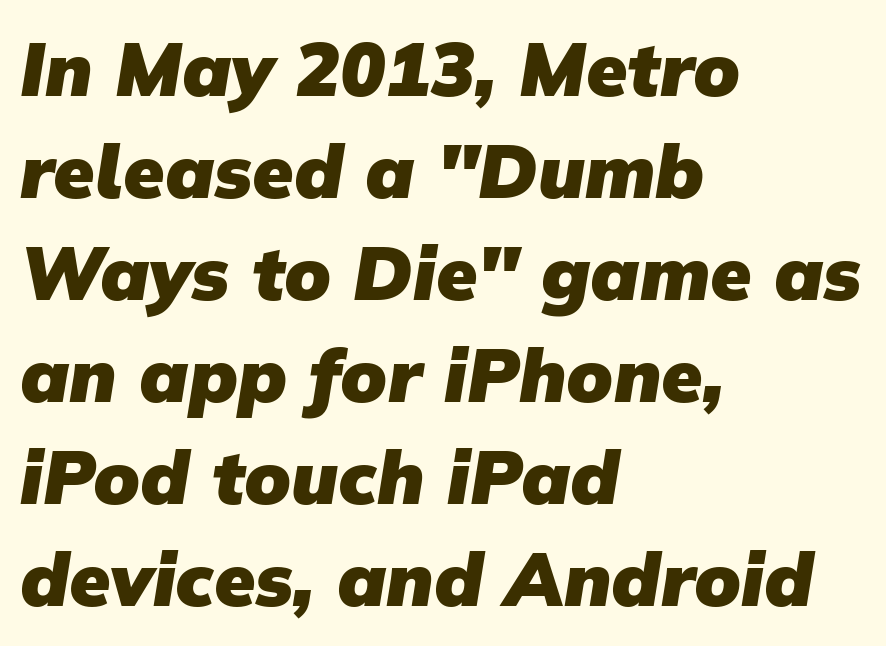
Q: Is the text bold? A: Yes.
Q: Is the typeface a serif or a sans-serif typeface? A: Sans-serif.
Q: Is the text underlined? A: No.
Q: How is the paragraph aligned? A: Left-aligned.
Q: Is the spacing between letters normal or unusually wide? A: Normal.
Q: Is the spacing between lines tight, normal or loose? A: Normal.
Q: Width (condensed, normal, or wide)? A: Normal.
Q: Stroke contrast? A: Low.
Q: x-height? A: Medium.
Q: Monospaced? A: No.
